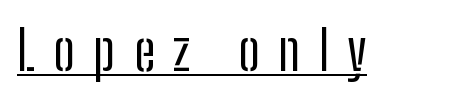
The image shows 54 px regular-weight, condensed sans-serif type, upright; set unusually wide letter spacing (+0.34 em), underlined; low stroke contrast and a medium x-height.
